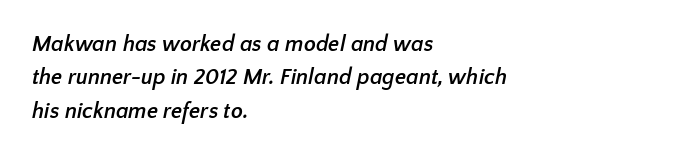
Q: Is the text bold? A: Yes.
Q: Is the text underlined? A: No.
Q: How is the paragraph aligned? A: Left-aligned.
Q: Is the spacing between letters normal or unusually wide? A: Normal.
Q: Is the spacing between lines tight, normal or loose? A: Normal.
